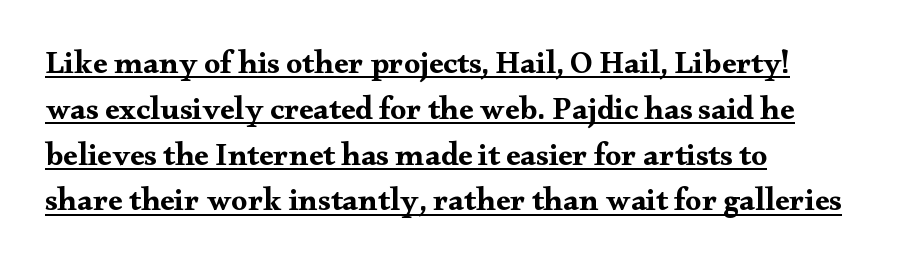
The face used here is proportionally spaced, like ordinary book or web type. Is this a sans? No — the strokes have serifs. Left-aligned paragraph, ragged on the right. Beneath each row of characters lies a ruled line. Style check: upright. The gaps between neighbouring characters are ordinary and unremarkable.
